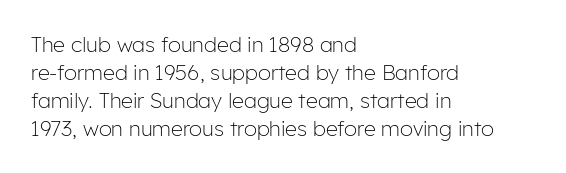
Q: Is the text bold? A: No.
Q: Is the text italic (slanted)? A: No, it is upright.
Q: Is the text underlined? A: No.
Q: How is the paragraph aligned? A: Left-aligned.
Q: Is the spacing between letters normal or unusually wide? A: Normal.
Q: Is the spacing between lines tight, normal or loose? A: Normal.
